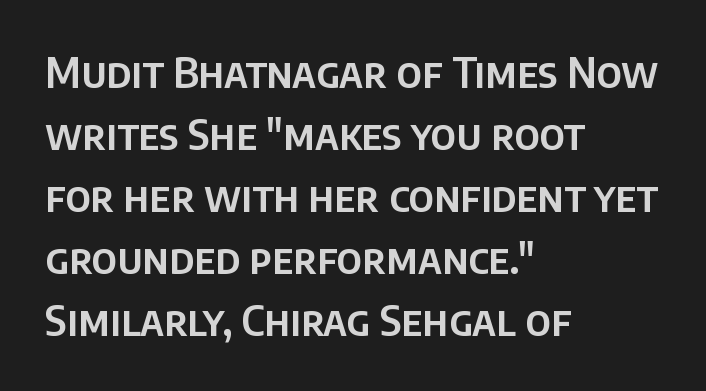
{"serif": "no", "italic": "no", "width": "normal", "stroke_contrast": "low", "x_height": "large", "monospaced": "no", "underline": "no", "align": "left", "line_spacing": "normal", "line_spacing_ratio": 1.51, "letter_spacing": "normal", "letter_spacing_em": 0.0, "glyph_px": 41}
